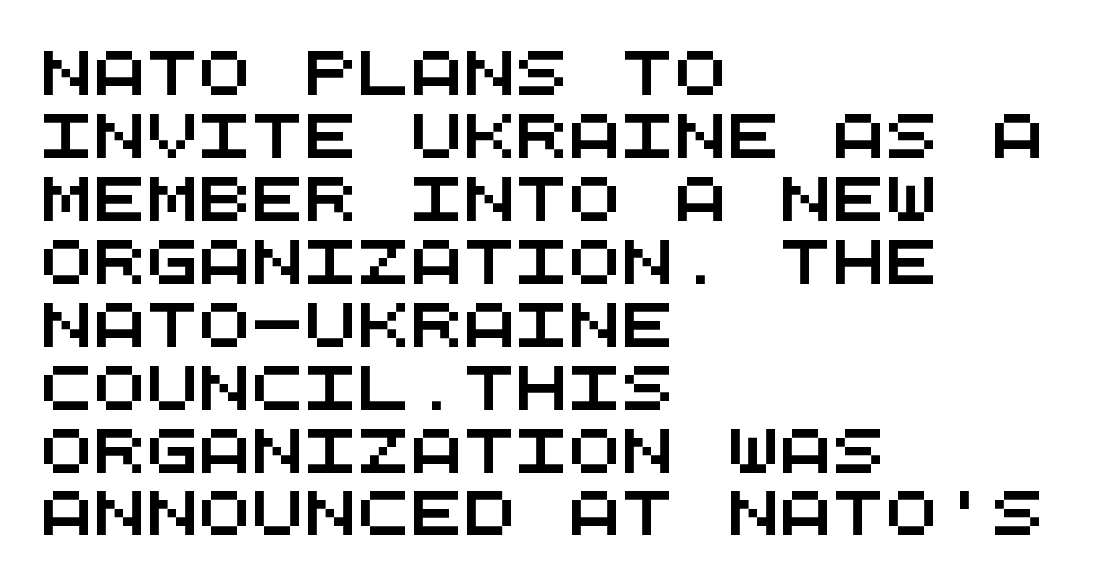
Normally led — the rows are evenly, conventionally spaced. The glyphs are unaccompanied by any horizontal stroke below them. The text block is weighted toward the left margin, trailing off unevenly rightward. Monospaced: the letters line up in strict vertical columns. Letterform terminals end flat and unadorned throughout the passage. Spacing between characters is what you'd get straight out of the box.
